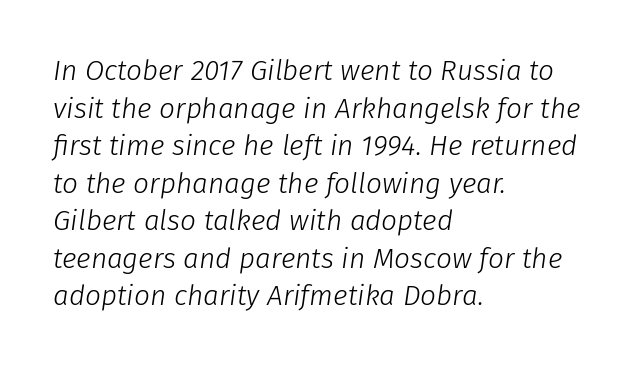
Q: Is the text bold? A: No.
Q: Is the text italic (slanted)? A: Yes, it leans right by about 8 degrees.
Q: Is the text underlined? A: No.
Q: How is the paragraph aligned? A: Left-aligned.
Q: Is the spacing between letters normal or unusually wide? A: Normal.
Q: Is the spacing between lines tight, normal or loose? A: Normal.
Q: Width (condensed, normal, or wide)? A: Normal.
Q: Stroke contrast? A: Low.
Q: x-height? A: Medium.
Q: Monospaced? A: No.
